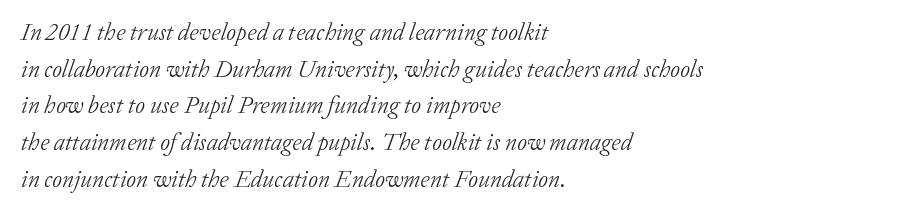
Q: Is the text bold? A: No.
Q: Is the text italic (slanted)? A: Yes, it leans right by about 20 degrees.
Q: Is the text underlined? A: No.
Q: How is the paragraph aligned? A: Left-aligned.
Q: Is the spacing between letters normal or unusually wide? A: Normal.
Q: Is the spacing between lines tight, normal or loose? A: Normal.
